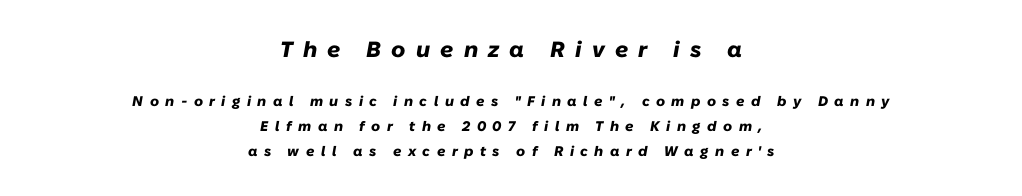
Q: Is the text bold? A: Yes.
Q: Is the text italic (slanted)? A: Yes, it leans right by about 10 degrees.
Q: Is the text underlined? A: No.
Q: How is the paragraph aligned? A: Centered.
Q: Is the spacing between letters normal or unusually wide? A: Unusually wide.
Q: Which block of text is set in a larger size, the first (top) or the second (bottom)? A: The first (top) one.
